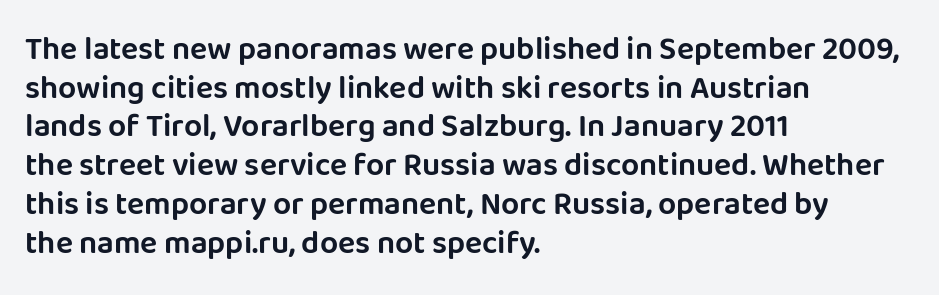
The designer went with a sans here, leaving each stem footless. The face used here is proportionally spaced, like ordinary book or web type. A roman cut, with each character standing at attention. The rendering anchors every line to the left-hand side. Is the letter spacing exaggerated? No — it looks like the ordinary default. Nobody drew a line under any word here.
